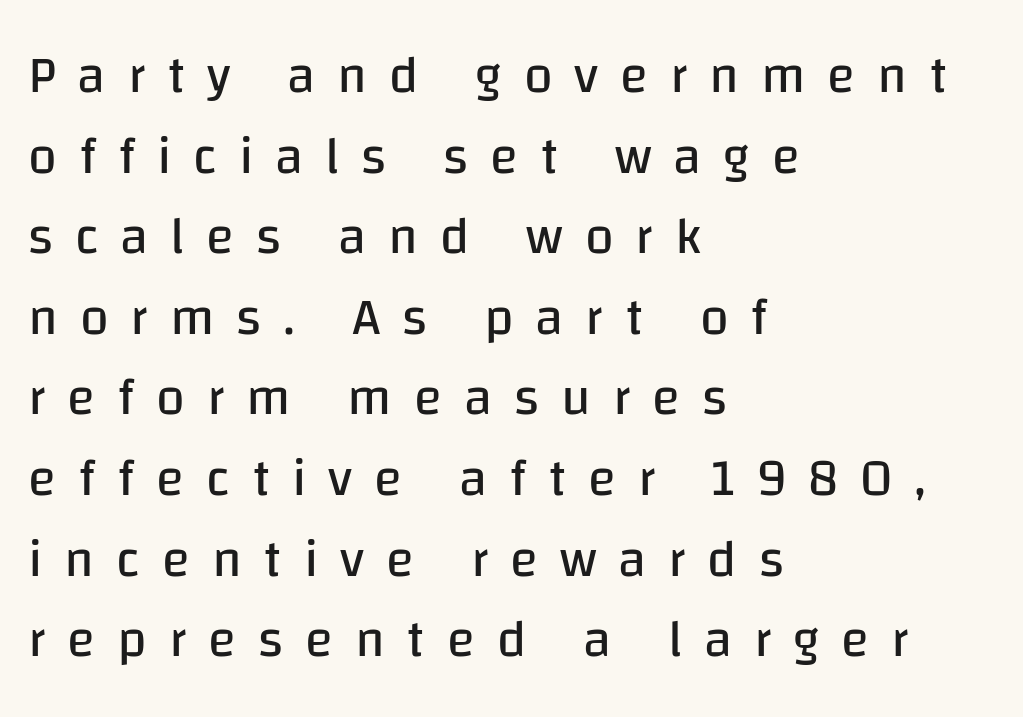
Q: Is the text bold? A: No.
Q: Is the text italic (slanted)? A: No, it is upright.
Q: Is the typeface a serif or a sans-serif typeface? A: Sans-serif.
Q: Is the text underlined? A: No.
Q: How is the paragraph aligned? A: Left-aligned.
Q: Is the spacing between letters normal or unusually wide? A: Unusually wide.
Q: Is the spacing between lines tight, normal or loose? A: Normal.
Q: Width (condensed, normal, or wide)? A: Normal.
Q: Stroke contrast? A: Low.
Q: x-height? A: Large.
Q: Monospaced? A: No.
